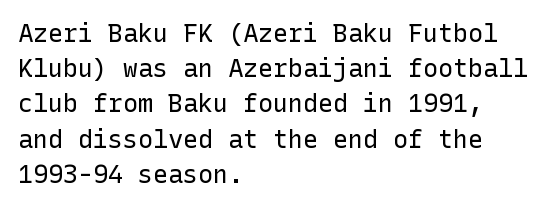
Q: Is the text bold? A: No.
Q: Is the text italic (slanted)? A: No, it is upright.
Q: Is the text underlined? A: No.
Q: How is the paragraph aligned? A: Left-aligned.
Q: Is the spacing between letters normal or unusually wide? A: Normal.
Q: Is the spacing between lines tight, normal or loose? A: Normal.
